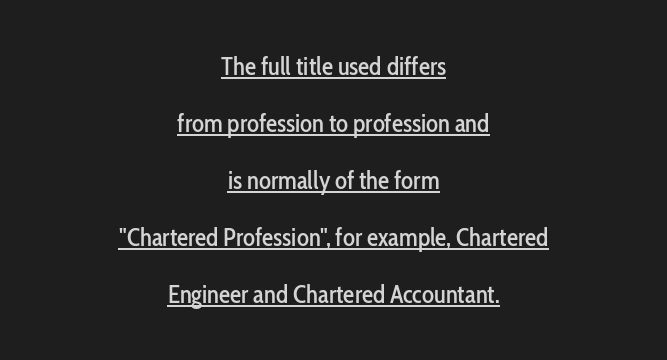
{"italic": "no", "underline": "yes", "align": "center", "line_spacing": "loose", "line_spacing_ratio": 2.28, "letter_spacing": "normal", "letter_spacing_em": 0.0, "glyph_px": 25}
